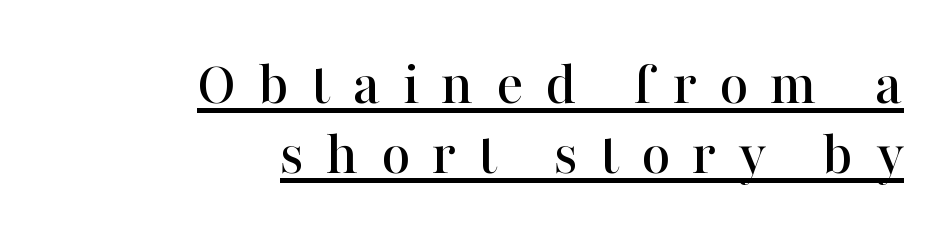
Q: Is the text italic (slanted)? A: No, it is upright.
Q: Is the typeface a serif or a sans-serif typeface? A: Serif.
Q: Is the text underlined? A: Yes.
Q: How is the paragraph aligned? A: Right-aligned.
Q: Is the spacing between letters normal or unusually wide? A: Unusually wide.
Q: Is the spacing between lines tight, normal or loose? A: Tight.
Q: Width (condensed, normal, or wide)? A: Normal.
Q: Stroke contrast? A: High.
Q: x-height? A: Medium.
Q: Monospaced? A: No.
